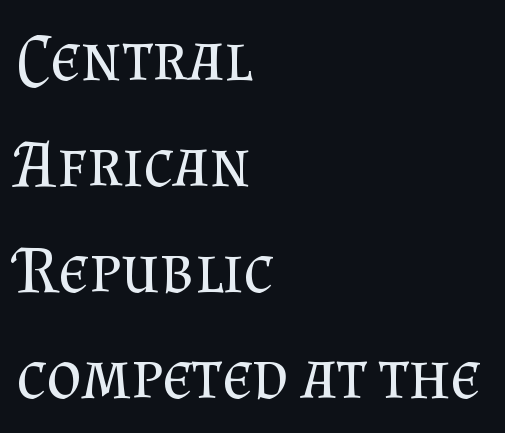
Glyph-to-glyph distance matches everyday printed text. Horizontally, the lines are justified to the leading edge only. Classification — serif. A normal amount of white space separates one row of letters from the next.
